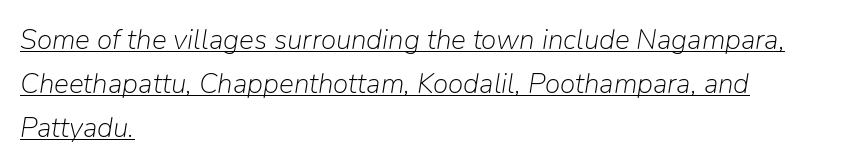
Q: Is the text bold? A: No.
Q: Is the text italic (slanted)? A: Yes, it leans right by about 9 degrees.
Q: Is the text underlined? A: Yes.
Q: How is the paragraph aligned? A: Left-aligned.
Q: Is the spacing between letters normal or unusually wide? A: Normal.
Q: Is the spacing between lines tight, normal or loose? A: Normal.
Q: Width (condensed, normal, or wide)? A: Normal.
Q: Stroke contrast? A: Low.
Q: x-height? A: Medium.
Q: Monospaced? A: No.
